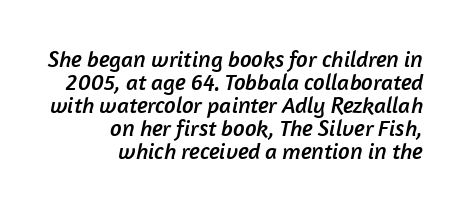
Spacing between characters is what you'd get straight out of the box. Compared with a flush-left layout, this one pins lines to the opposite, right side. The area under the type is left untouched. Does the leading feel generous? Not at all — it's pinched.
